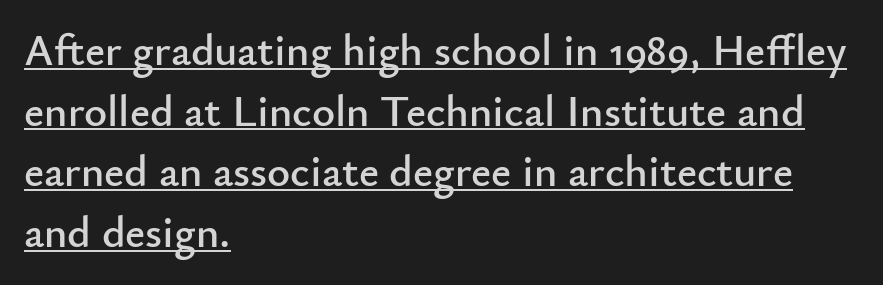
The image shows 44 px sans-serif type, upright; set left-aligned, normal line spacing (1.38x), normal letter spacing, underlined; low stroke contrast and a small x-height.
